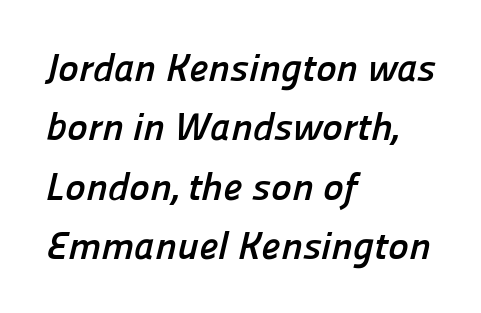
Q: Is the text bold? A: Yes.
Q: Is the typeface a serif or a sans-serif typeface? A: Sans-serif.
Q: Is the text underlined? A: No.
Q: How is the paragraph aligned? A: Left-aligned.
Q: Is the spacing between letters normal or unusually wide? A: Normal.
Q: Is the spacing between lines tight, normal or loose? A: Normal.
Q: Width (condensed, normal, or wide)? A: Normal.
Q: Stroke contrast? A: Low.
Q: x-height? A: Medium.
Q: Monospaced? A: No.
